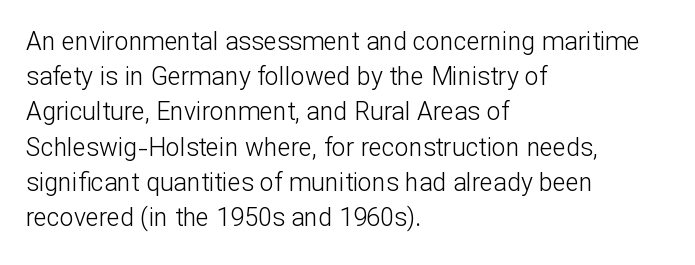
Q: Is the text bold? A: No.
Q: Is the text italic (slanted)? A: No, it is upright.
Q: Is the text underlined? A: No.
Q: How is the paragraph aligned? A: Left-aligned.
Q: Is the spacing between letters normal or unusually wide? A: Normal.
Q: Is the spacing between lines tight, normal or loose? A: Normal.
